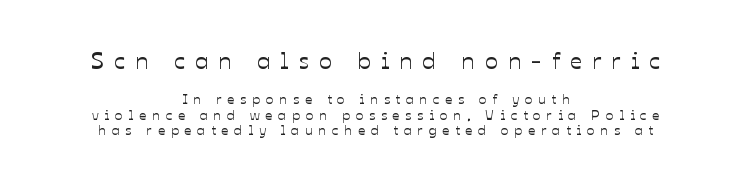
The tracking jumps out immediately: characters are airy and widely separated. Typesetter's note — upper block bumped up in size, lower block left smaller. The rendering uses a small line-height, squeezing the rows. Designer's note — italics off, roman on.
